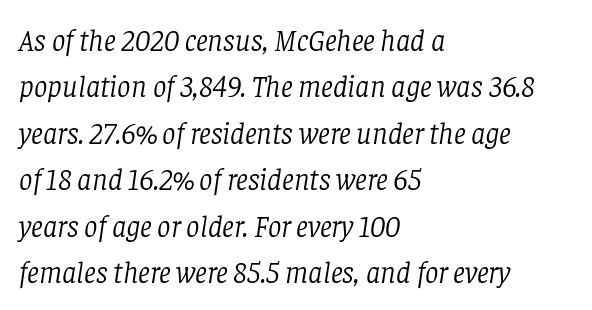
The image shows 30 px light serif type, italic (leaning right); set left-aligned, normal line spacing (1.55x), normal letter spacing, not underlined; low stroke contrast and a large x-height.
